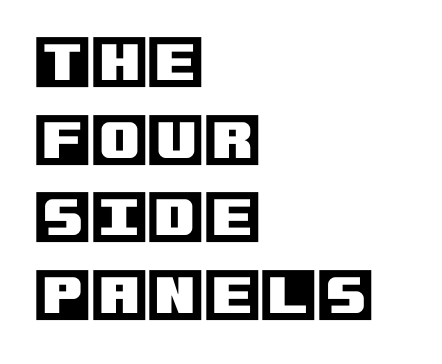
{"italic": "no", "width": "normal", "x_height": "large", "underline": "no", "align": "left", "line_spacing": "normal", "line_spacing_ratio": 1.34, "letter_spacing": "normal", "letter_spacing_em": 0.0, "glyph_px": 58}
